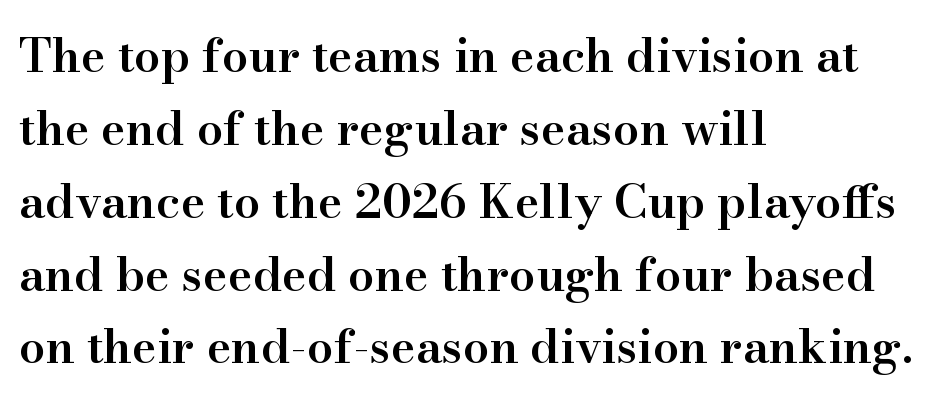
Clear beneath every line of the passage. Varying glyph widths throughout — classic text-font behaviour. Alignment: flush left. Honestly, the row spacing looks completely unremarkable. These lines carry some extra weight — a demibold, not a full bold.
